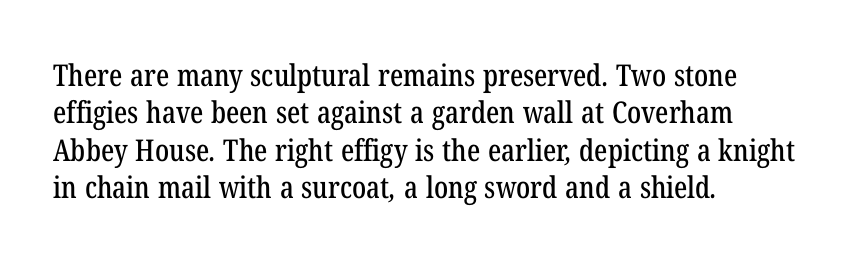
{"serif": "yes", "width": "condensed", "stroke_contrast": "low", "x_height": "medium", "monospaced": "no", "underline": "no", "align": "left", "line_spacing": "normal", "line_spacing_ratio": 1.25, "letter_spacing": "normal", "letter_spacing_em": 0.0, "glyph_px": 30}
